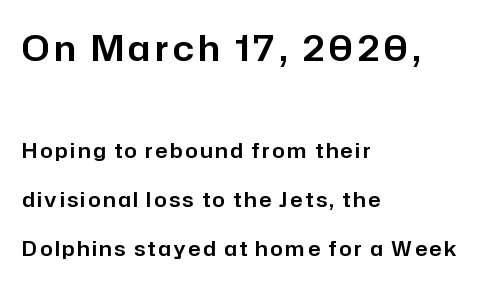
To sum up the face: it is a sans, with no serifs. Proportional: the letters do not fall into vertical columns. Airy leading. Teacher's note: observe the even left margin — that is flush-left alignment. Letters rest on an invisible, unmarked baseline.
